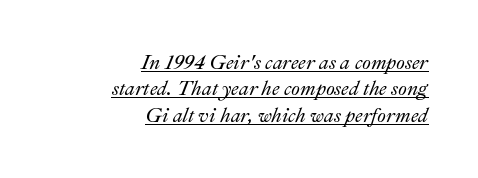
Looks like someone drew a line under every word here. Casual observation: everything's shoved over to the right. Quick note: interline space is typical. The face used here has a pronounced slope to its letters. You could call the tracking neutral — neither tight nor loose.
